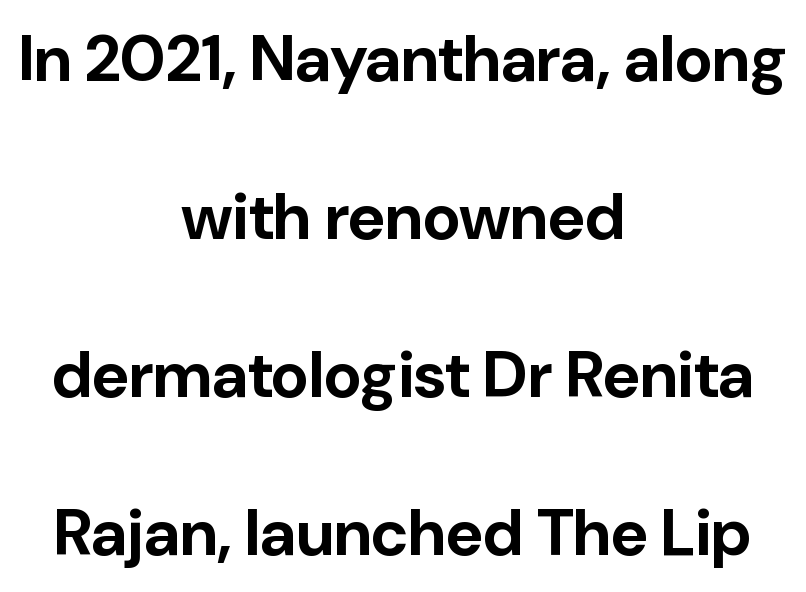
{"serif": "no", "italic": "no", "bold": "yes", "weight": "bold", "width": "normal", "stroke_contrast": "low", "x_height": "medium", "monospaced": "no", "underline": "no", "align": "center", "line_spacing": "loose", "line_spacing_ratio": 2.43, "letter_spacing": "normal", "letter_spacing_em": 0.0, "glyph_px": 65}
